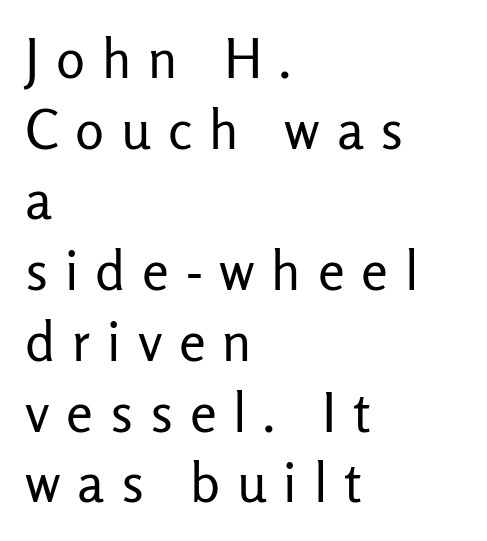
Q: Is the text bold? A: No.
Q: Is the text italic (slanted)? A: No, it is upright.
Q: Is the typeface a serif or a sans-serif typeface? A: Sans-serif.
Q: Is the text underlined? A: No.
Q: How is the paragraph aligned? A: Left-aligned.
Q: Is the spacing between letters normal or unusually wide? A: Unusually wide.
Q: Is the spacing between lines tight, normal or loose? A: Normal.
Q: Width (condensed, normal, or wide)? A: Normal.
Q: Stroke contrast? A: Low.
Q: x-height? A: Medium.
Q: Monospaced? A: No.
